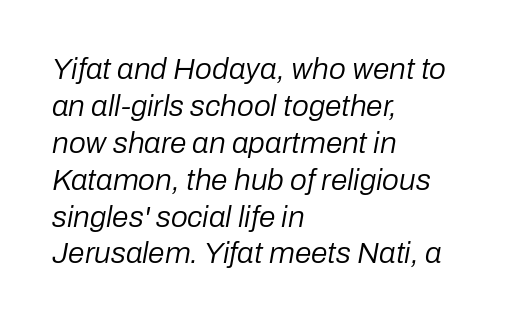
{"italic": "yes", "lean": "right", "slant_degrees": 10, "bold": "no", "weight": "regular", "width": "normal", "stroke_contrast": "low", "x_height": "medium", "monospaced": "no", "underline": "no", "align": "left", "line_spacing_ratio": 1.23, "letter_spacing": "normal", "letter_spacing_em": 0.0, "glyph_px": 30}
